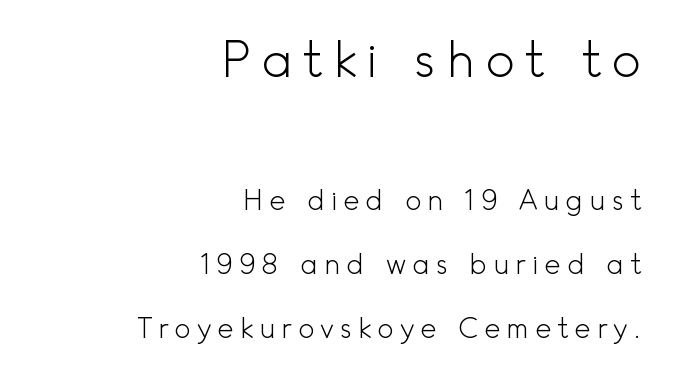
Q: Is the text bold? A: No.
Q: Is the text italic (slanted)? A: No, it is upright.
Q: Is the typeface a serif or a sans-serif typeface? A: Sans-serif.
Q: Is the text underlined? A: No.
Q: How is the paragraph aligned? A: Right-aligned.
Q: Is the spacing between letters normal or unusually wide? A: Unusually wide.
Q: Is the spacing between lines tight, normal or loose? A: Loose.
Q: Which block of text is set in a larger size, the first (top) or the second (bottom)? A: The first (top) one.
Q: Width (condensed, normal, or wide)? A: Normal.
Q: x-height? A: Small.
Q: Monospaced? A: No.
